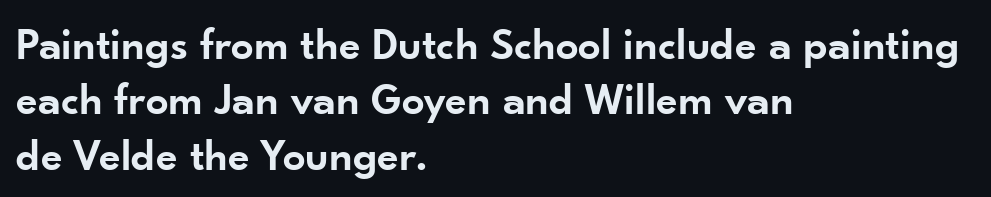
{"serif": "no", "italic": "no", "bold": "semi", "weight": "semibold", "width": "normal", "stroke_contrast": "low", "x_height": "small", "monospaced": "no", "underline": "no", "align": "left", "line_spacing_ratio": 1.23, "letter_spacing": "normal", "letter_spacing_em": 0.0, "glyph_px": 45}
